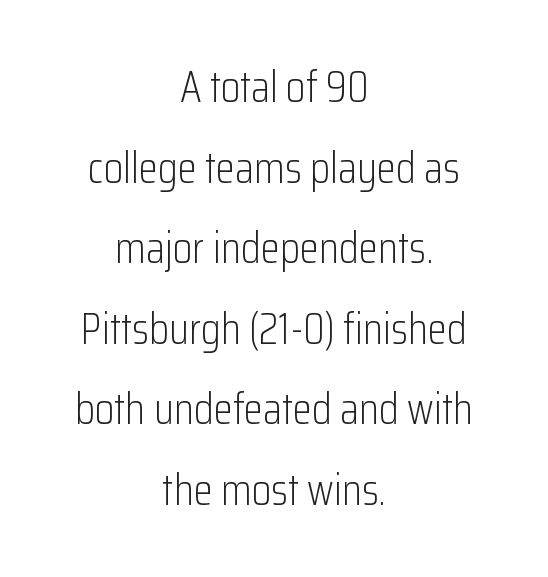
Ink coverage per letter is moderate at most. This rendering leaves character spacing at its baseline value. Characters remain perfectly vertical along every line. Reading down the block, each line starts at a different indent, mirrored at its end. Is this a fixed-width face? No — the glyphs have proportional, varying widths.
